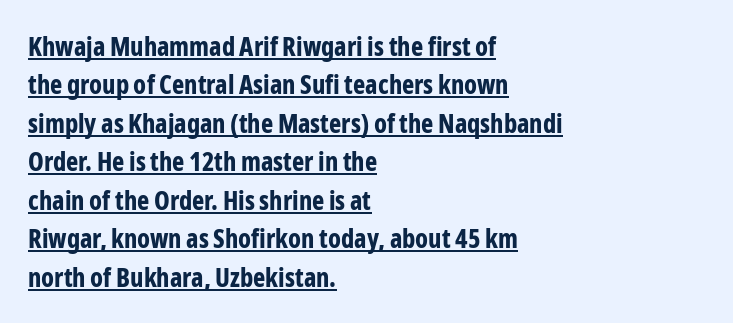
The image shows 26 px bold type, upright; set left-aligned, normal line spacing (1.48x), normal letter spacing, underlined.
